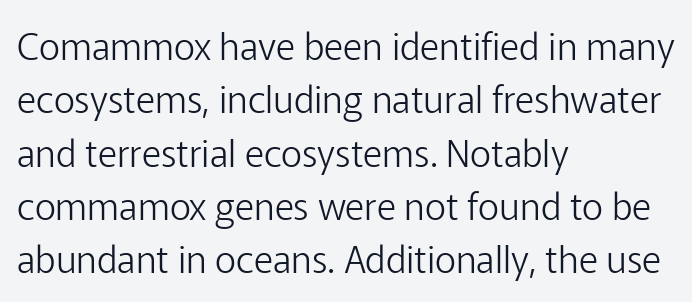
You could not count columns in this text — the font is proportionally spaced. The compositor pushed each line to the left boundary. Is there much room between lines? A standard amount, neither cramped nor airy. Words float on clear page, feet unadorned. No extra ink here — the face is not bold. Is there any slant? The stems are plumb.
